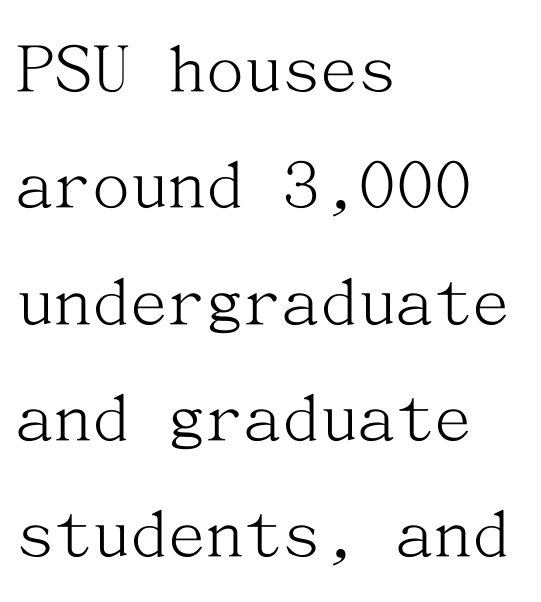
Characters follow at the spacing the type designer built in. Posture: straight, roman, zero tilt. Reading down the column, the eye jumps a familiar distance to each next line. Check the space under the baseline: it is left empty. Is the stroke heavy? The answer is a plain regular-or-lighter.
